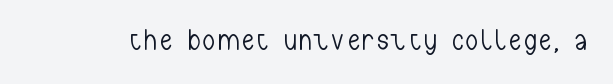
The typeface has the unassuming heft of standard copy or less. A typesetter would label this face a sans. Characters remain perfectly vertical along every line. Descenders hang freely into open space. Think of a printed novel: that variable character pitch is what you see here.
